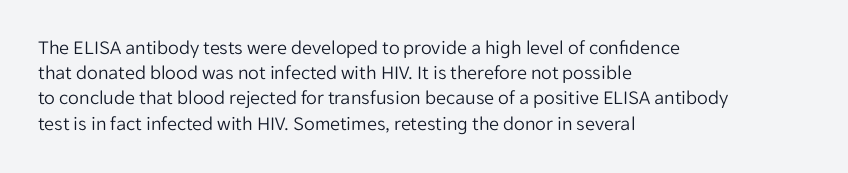
The image shows 20 px text type, upright; set left-aligned, normal line spacing (1.26x), normal letter spacing, not underlined.
